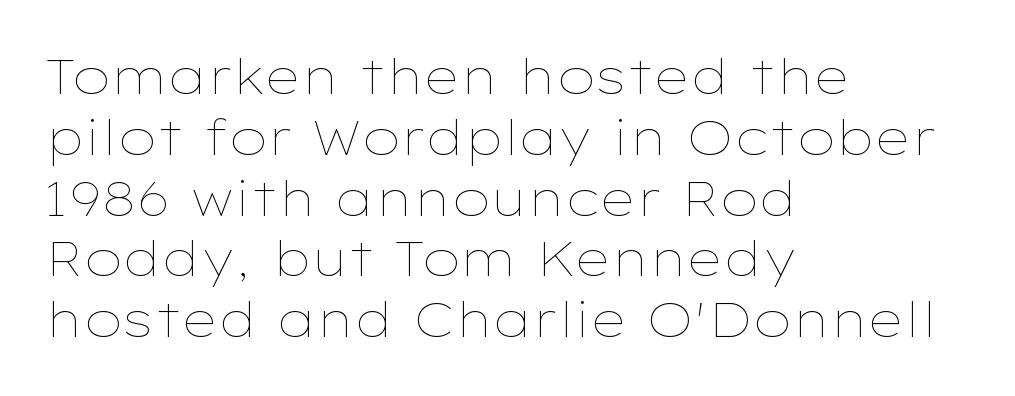
{"italic": "no", "bold": "no", "weight": "thin", "width": "wide", "stroke_contrast": "low", "x_height": "medium", "monospaced": "no", "underline": "no", "align": "left", "line_spacing_ratio": 1.24, "letter_spacing": "normal", "letter_spacing_em": 0.0, "glyph_px": 49}
